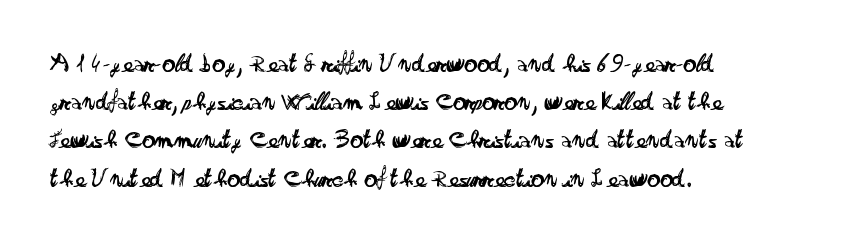
{"italic": "no", "bold": "no", "underline": "no", "align": "left", "line_spacing": "normal", "line_spacing_ratio": 1.47, "letter_spacing": "normal", "letter_spacing_em": 0.0, "glyph_px": 26}
